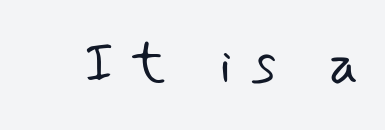
Q: Is the text bold? A: No.
Q: Is the typeface a serif or a sans-serif typeface? A: Sans-serif.
Q: Is the text underlined? A: No.
Q: Is the spacing between letters normal or unusually wide? A: Unusually wide.
Q: Width (condensed, normal, or wide)? A: Normal.
Q: Stroke contrast? A: Low.
Q: x-height? A: Small.
Q: Monospaced? A: No.
